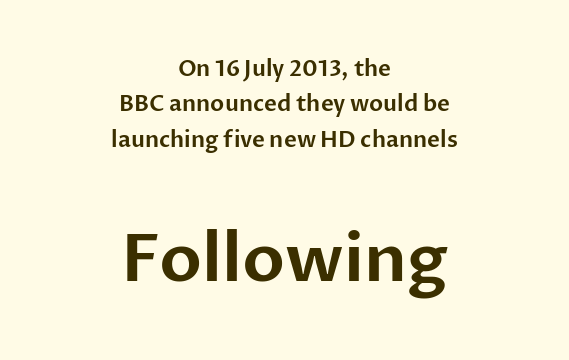
A typesetter would call this zero additional tracking. The typeface chosen for these lines omits serifs. Size contrast runs from small at the top to large at the bottom. Looks like regular typesetting: each glyph gets only the width it needs.
